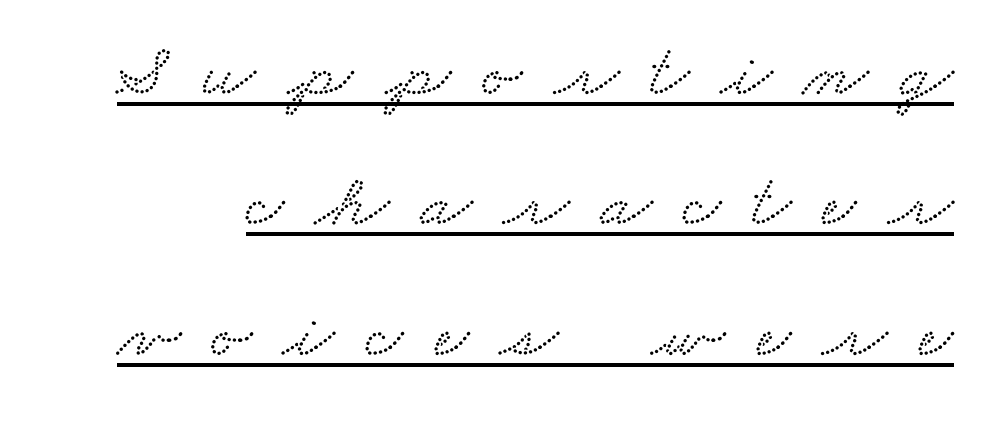
The image shows 75 px wide type; set line spacing 1.74x, unusually wide letter spacing (+0.42 em), underlined; low stroke contrast and a small x-height.
